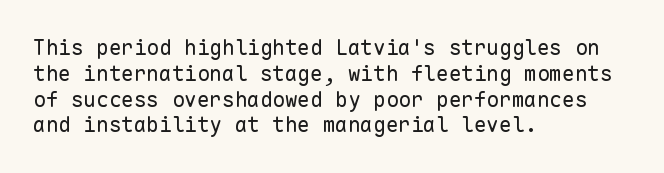
The image shows 21 px text type, upright; set left-aligned, line spacing 1.23x, normal letter spacing, not underlined.
